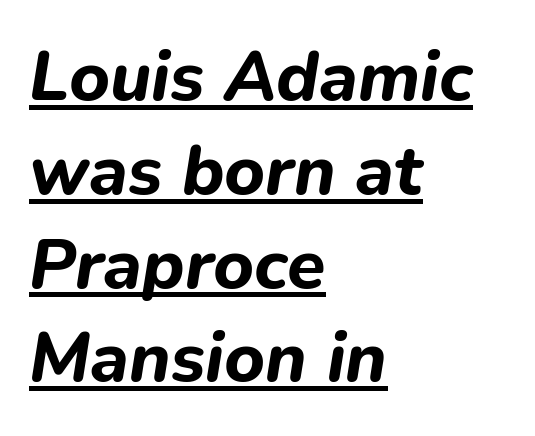
{"italic": "yes", "lean": "right", "slant_degrees": 9, "bold": "yes", "weight": "bold", "width": "normal", "stroke_contrast": "low", "x_height": "medium", "monospaced": "no", "underline": "yes", "align": "left", "line_spacing": "normal", "line_spacing_ratio": 1.34, "letter_spacing": "normal", "letter_spacing_em": 0.0, "glyph_px": 70}
